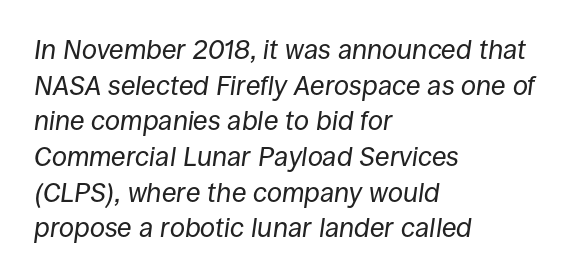
A bare baseline throughout the passage. On a weight scale, this lands at 450 or below. Characters are canted at an angle relative to the baseline's perpendicular. Observe the ordinary spacing: letters are neighbours, not strangers. One glance says typical: line gaps are just what's usual. Does the copy run flush right? No — it runs flush left.
